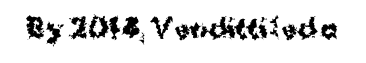
Q: Is the text bold? A: Yes.
Q: Is the text italic (slanted)? A: No, it is upright.
Q: Is the text underlined? A: No.
Q: Is the spacing between letters normal or unusually wide? A: Normal.
